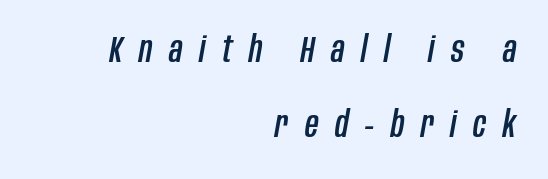
Q: Is the text italic (slanted)? A: Yes, it leans right by about 10 degrees.
Q: Is the text underlined? A: No.
Q: How is the paragraph aligned? A: Right-aligned.
Q: Is the spacing between letters normal or unusually wide? A: Unusually wide.
Q: Is the spacing between lines tight, normal or loose? A: Loose.
Q: Width (condensed, normal, or wide)? A: Condensed.
Q: Stroke contrast? A: Low.
Q: x-height? A: Large.
Q: Monospaced? A: No.
